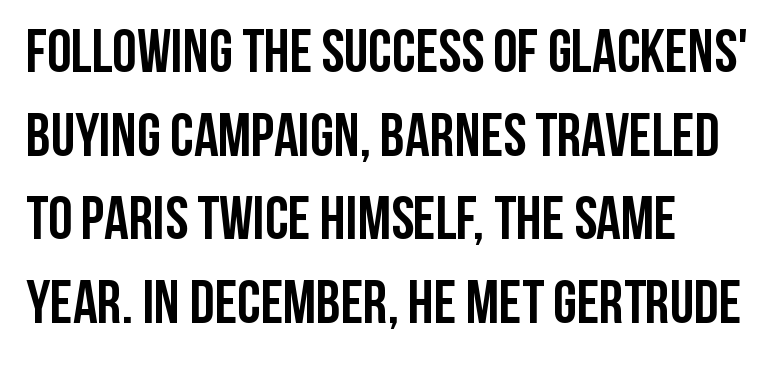
Q: Is the text bold? A: Yes.
Q: Is the text italic (slanted)? A: No, it is upright.
Q: Is the typeface a serif or a sans-serif typeface? A: Sans-serif.
Q: Is the text underlined? A: No.
Q: How is the paragraph aligned? A: Left-aligned.
Q: Is the spacing between letters normal or unusually wide? A: Normal.
Q: Is the spacing between lines tight, normal or loose? A: Normal.
Q: Width (condensed, normal, or wide)? A: Condensed.
Q: Stroke contrast? A: Low.
Q: x-height? A: Large.
Q: Monospaced? A: No.
